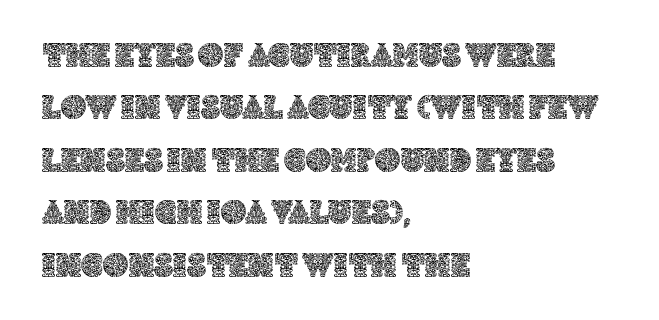
A bare baseline throughout the passage. Character widths vary here, with narrow letters taking less room than wide ones. Every row of glyphs begins at an identical x-position on the left. Posture: straight, roman, zero tilt.
